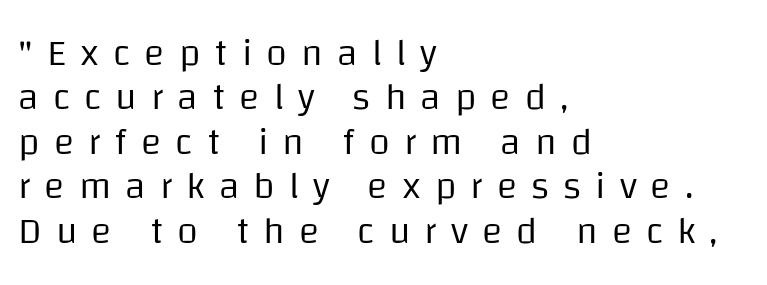
Q: Is the text bold? A: No.
Q: Is the text italic (slanted)? A: No, it is upright.
Q: Is the typeface a serif or a sans-serif typeface? A: Sans-serif.
Q: Is the text underlined? A: No.
Q: How is the paragraph aligned? A: Left-aligned.
Q: Is the spacing between letters normal or unusually wide? A: Unusually wide.
Q: Width (condensed, normal, or wide)? A: Normal.
Q: Stroke contrast? A: Low.
Q: x-height? A: Large.
Q: Monospaced? A: No.
